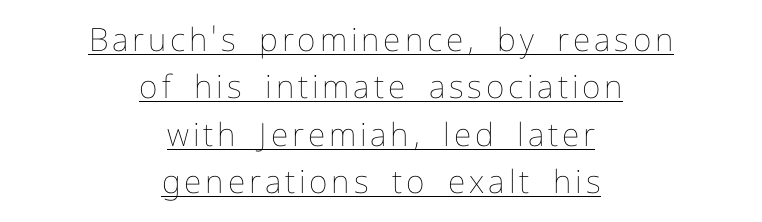
The image shows 32 px thin type, upright; set centered, normal line spacing (1.48x), underlined; low stroke contrast and a medium x-height.
